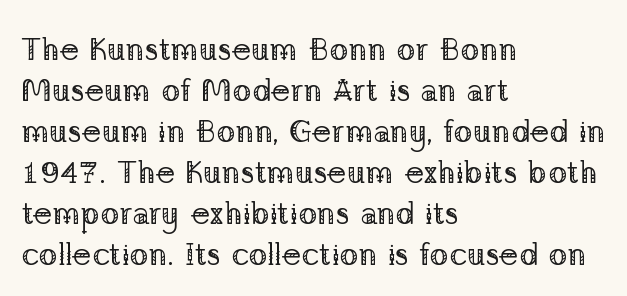
The typeface chosen for these lines features serifs. Ascenders rise straight up at ninety degrees. The tracking reads as untouched default to a designer's eye. Heaviness? Minimal to ordinary, like unemphasized prose. The strip under each line holds only bare page.
